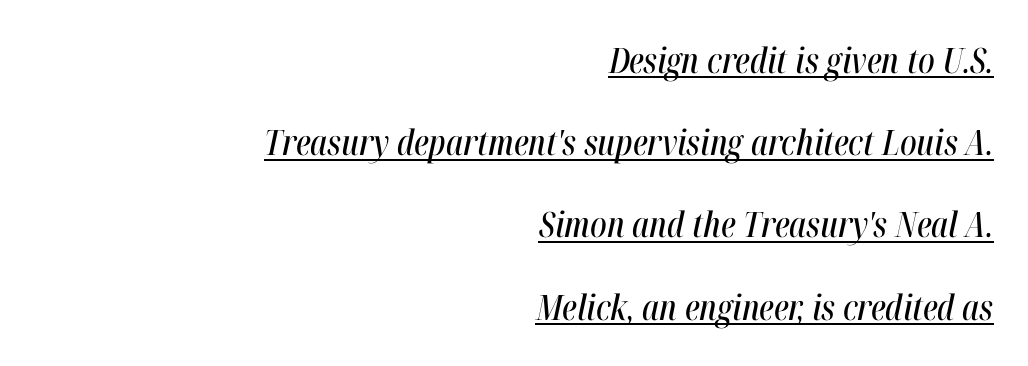
The passage shown is underscored from start to finish. The passage shown leans; its letterforms are oblique. Words appear dense and cohesive because spacing is normal. Successive baselines arrive slowly, with a big drop between each. This sample has the flowing, uneven cadence of proportional lettering.
